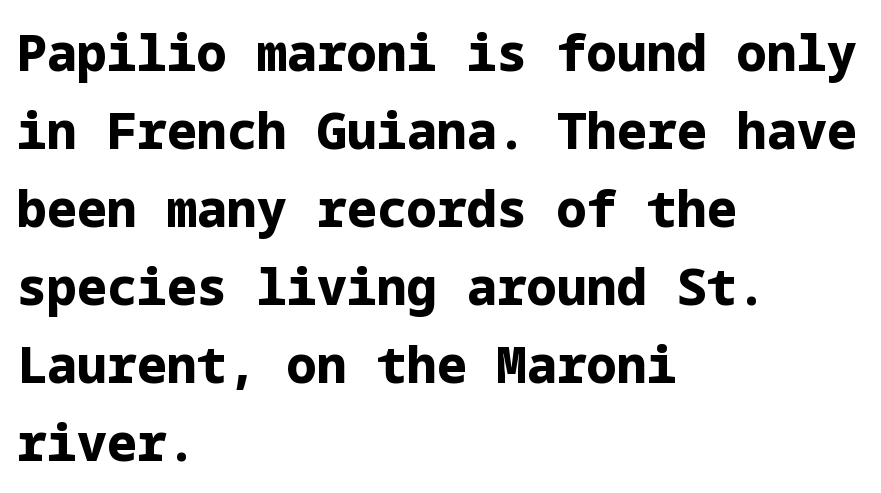
The image shows 50 px bold sans-serif type, upright; set left-aligned, normal line spacing (1.56x), normal letter spacing, not underlined; low stroke contrast and a medium x-height.
